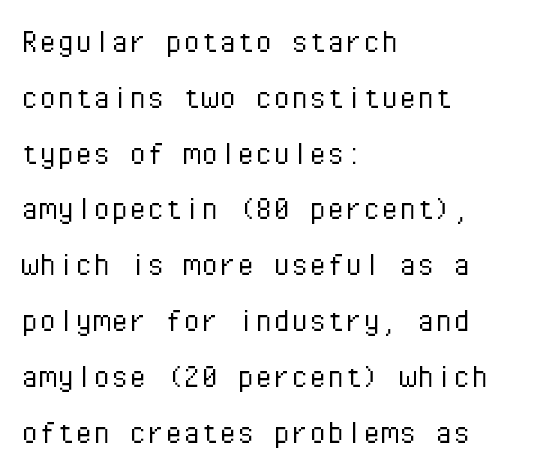
{"serif": "no", "italic": "no", "bold": "no", "weight": "light", "width": "normal", "stroke_contrast": "low", "x_height": "medium", "monospaced": "yes", "underline": "no", "align": "left", "line_spacing": "normal", "line_spacing_ratio": 1.55, "letter_spacing": "normal", "letter_spacing_em": 0.0, "glyph_px": 36}
